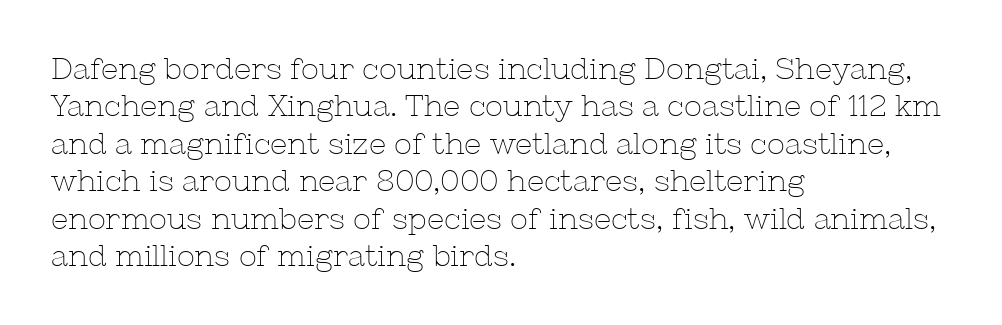
On a weight scale, this lands at 450 or below. A typesetter would call this proportional, since set widths differ per character. The passage is arranged the way most books set body copy — flush left. This rendering leaves character spacing at its baseline value.
